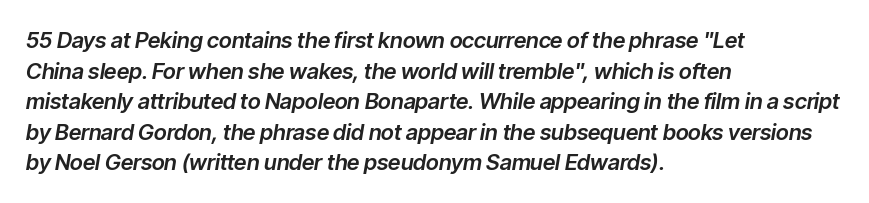
The image shows 22 px text type, italic (leaning right); set left-aligned, normal line spacing (1.39x), normal letter spacing, not underlined.
